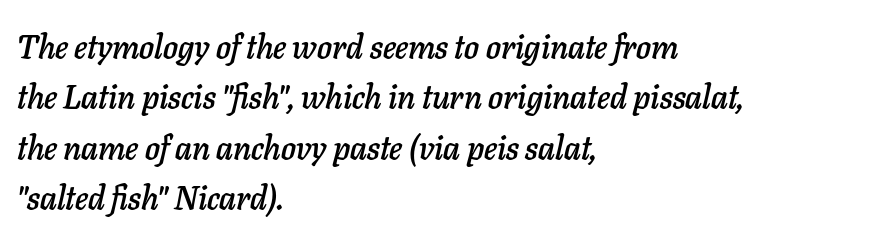
{"italic": "yes", "lean": "right", "slant_degrees": 11, "width": "normal", "stroke_contrast": "low", "x_height": "medium", "monospaced": "no", "underline": "no", "align": "left", "line_spacing": "normal", "line_spacing_ratio": 1.53, "letter_spacing": "normal", "letter_spacing_em": 0.0, "glyph_px": 33}
